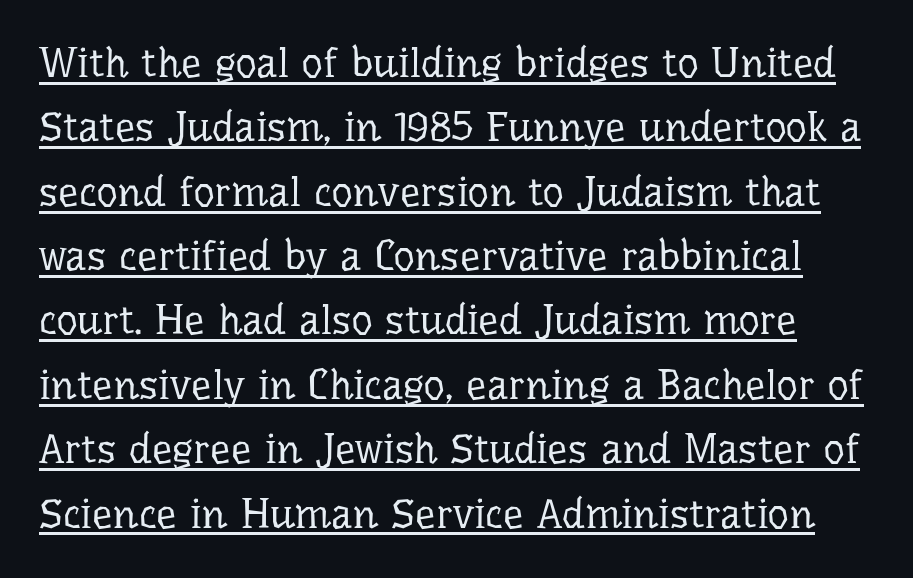
The image shows 41 px regular-weight serif type, upright; set normal line spacing (1.57x), normal letter spacing, underlined; low stroke contrast and a medium x-height.
